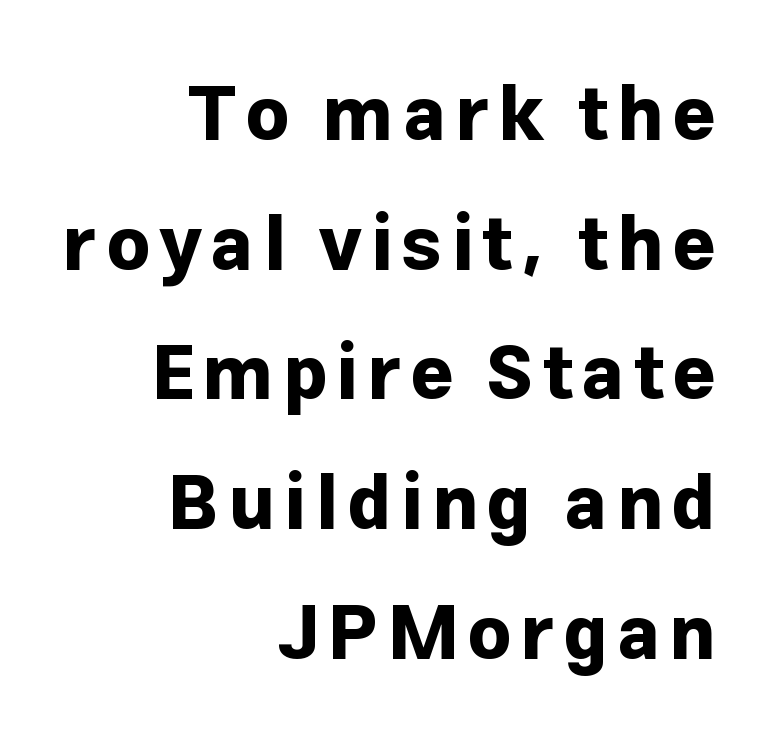
Q: Is the text bold? A: Yes.
Q: Is the text italic (slanted)? A: No, it is upright.
Q: Is the typeface a serif or a sans-serif typeface? A: Sans-serif.
Q: Is the text underlined? A: No.
Q: How is the paragraph aligned? A: Right-aligned.
Q: Width (condensed, normal, or wide)? A: Normal.
Q: Stroke contrast? A: Low.
Q: x-height? A: Medium.
Q: Monospaced? A: No.
